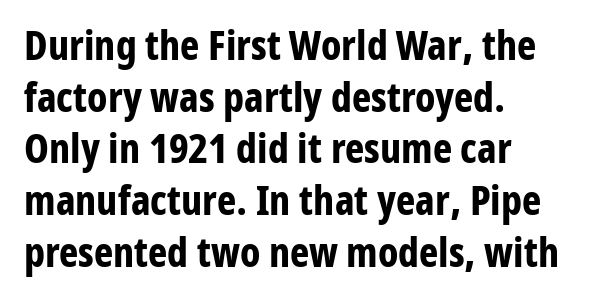
Q: Is the text bold? A: Yes.
Q: Is the text italic (slanted)? A: No, it is upright.
Q: Is the typeface a serif or a sans-serif typeface? A: Sans-serif.
Q: Is the text underlined? A: No.
Q: How is the paragraph aligned? A: Left-aligned.
Q: Is the spacing between letters normal or unusually wide? A: Normal.
Q: Is the spacing between lines tight, normal or loose? A: Normal.
Q: Width (condensed, normal, or wide)? A: Condensed.
Q: Stroke contrast? A: Low.
Q: x-height? A: Medium.
Q: Monospaced? A: No.
